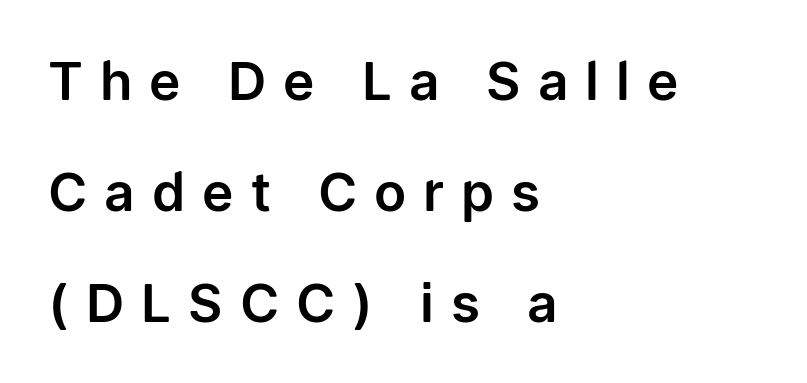
Q: Is the text italic (slanted)? A: No, it is upright.
Q: Is the typeface a serif or a sans-serif typeface? A: Sans-serif.
Q: Is the text underlined? A: No.
Q: How is the paragraph aligned? A: Left-aligned.
Q: Is the spacing between letters normal or unusually wide? A: Unusually wide.
Q: Is the spacing between lines tight, normal or loose? A: Loose.
Q: Width (condensed, normal, or wide)? A: Normal.
Q: Stroke contrast? A: Low.
Q: x-height? A: Medium.
Q: Monospaced? A: No.
